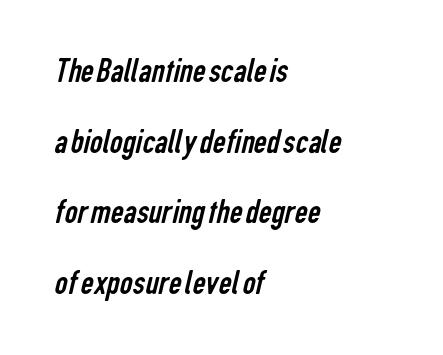
The image shows 36 px regular-weight, condensed sans-serif type; set left-aligned, loose line spacing (1.96x), normal letter spacing, not underlined; low stroke contrast and a medium x-height.
